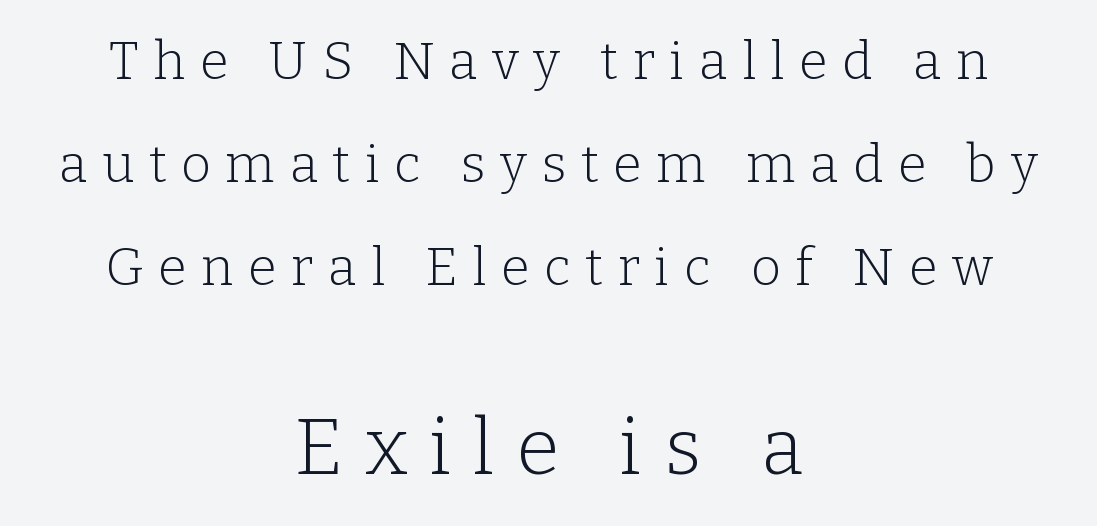
The image shows 78 px light serif type, upright; set centered, loose line spacing (1.98x), unusually wide letter spacing (+0.28 em), not underlined; the second (bottom) block is 1.5x larger; low stroke contrast and a medium x-height.
